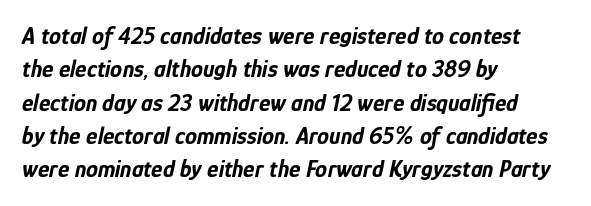
The image shows 24 px bold type, italic (leaning right); set left-aligned, normal line spacing (1.39x), normal letter spacing, not underlined.
